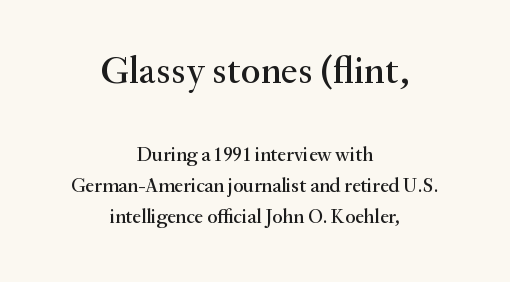
The image shows 39 px serif type, upright; set centered, normal line spacing (1.56x), normal letter spacing, not underlined; the first (top) block is 1.95x larger; medium stroke contrast and a small x-height.
